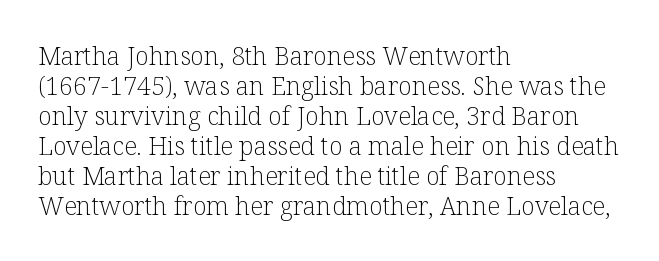
{"italic": "no", "bold": "no", "underline": "no", "align": "left", "line_spacing_ratio": 1.2, "letter_spacing": "normal", "letter_spacing_em": 0.0, "glyph_px": 25}
